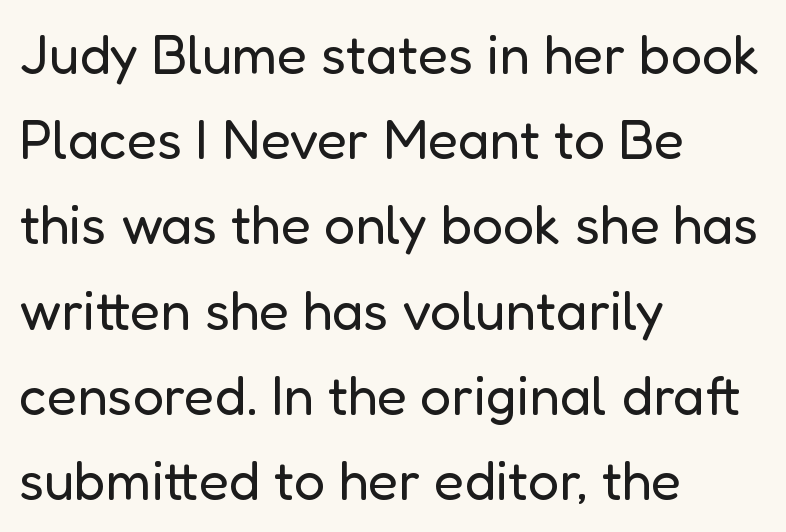
Horizontal alignment here is leftward, the default for most running prose. Students, observe: this is what conventionally led text looks like. The rendering shows plain stroke endings on the letterforms — a sans-serif design. Stem width sits at or under what a default text font uses. Every character sits straight up, as roman type does. The rendering uses natural spacing where letterforms have individual widths.
